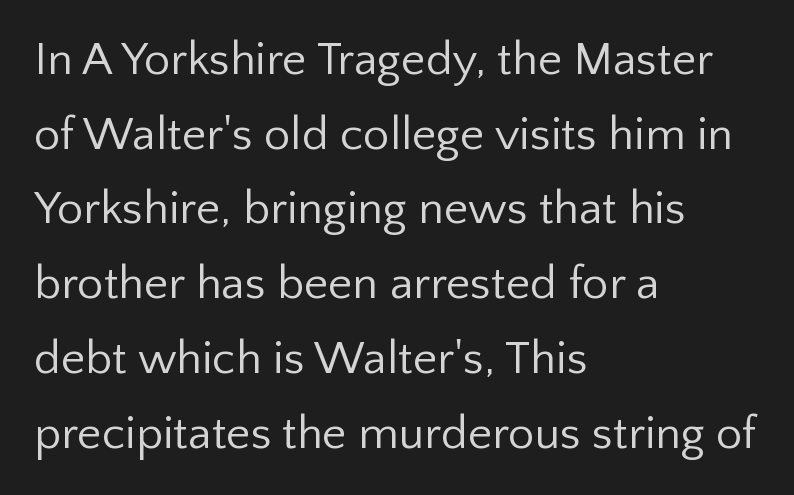
Q: Is the text bold? A: No.
Q: Is the text italic (slanted)? A: No, it is upright.
Q: Is the typeface a serif or a sans-serif typeface? A: Sans-serif.
Q: Is the text underlined? A: No.
Q: How is the paragraph aligned? A: Left-aligned.
Q: Is the spacing between letters normal or unusually wide? A: Normal.
Q: Is the spacing between lines tight, normal or loose? A: Normal.
Q: Width (condensed, normal, or wide)? A: Normal.
Q: Stroke contrast? A: Low.
Q: x-height? A: Medium.
Q: Monospaced? A: No.
